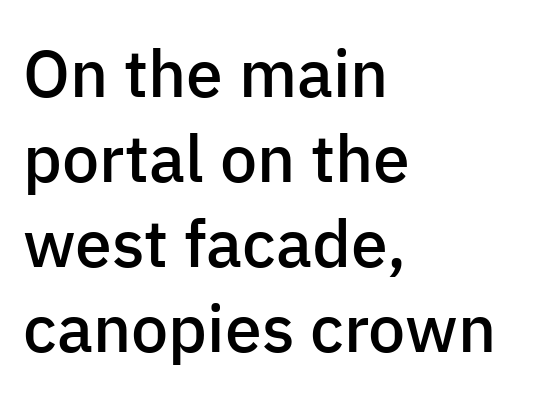
{"serif": "no", "italic": "no", "bold": "semi", "weight": "semibold", "width": "normal", "stroke_contrast": "low", "x_height": "medium", "monospaced": "no", "underline": "no", "align": "left", "line_spacing": "normal", "line_spacing_ratio": 1.29, "letter_spacing": "normal", "letter_spacing_em": 0.0, "glyph_px": 66}
